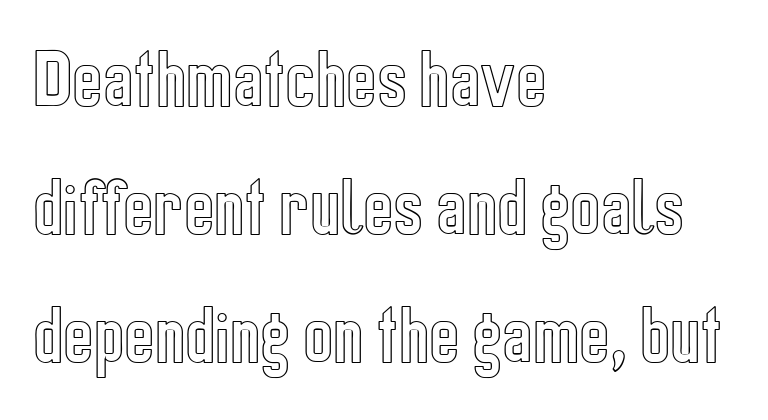
Q: Is the text italic (slanted)? A: No, it is upright.
Q: Is the text underlined? A: No.
Q: How is the paragraph aligned? A: Left-aligned.
Q: Is the spacing between letters normal or unusually wide? A: Normal.
Q: Is the spacing between lines tight, normal or loose? A: Loose.
Q: Width (condensed, normal, or wide)? A: Condensed.
Q: x-height? A: Medium.
Q: Monospaced? A: No.
